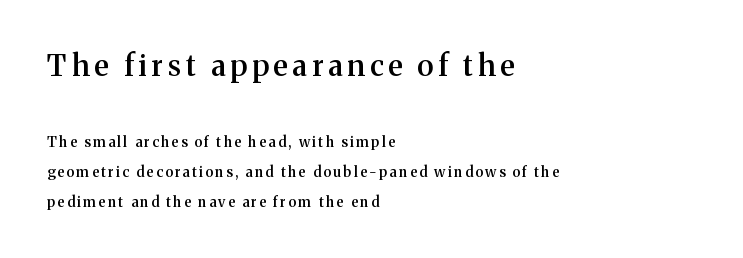
Yep, those are serifs on the letters. A bare baseline throughout the passage. Students, this is semibold: more ink than regular, less than bold. Is there much room between lines? Yes — plenty of vertical air separates them. The lettering stays uniformly vertical, giving the passage a roman look. The face used here is proportionally spaced, like ordinary book or web type.
